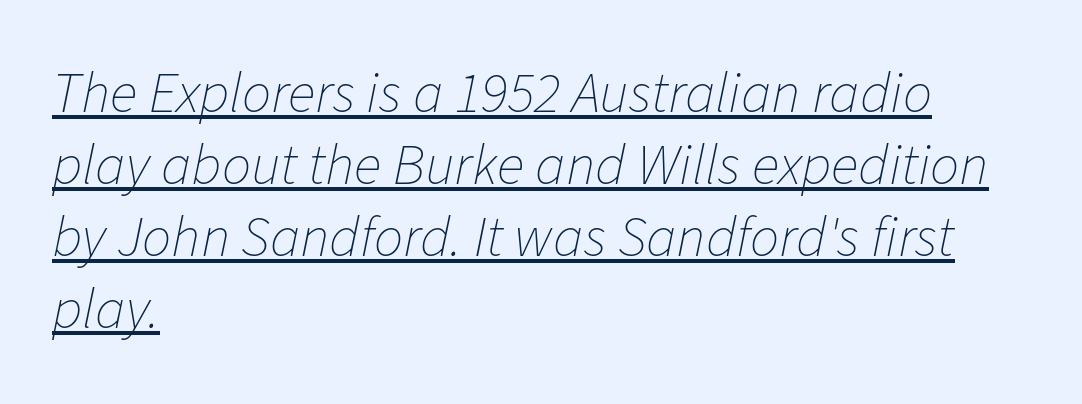
{"italic": "yes", "lean": "right", "slant_degrees": 11, "bold": "no", "weight": "thin", "width": "normal", "stroke_contrast": "low", "x_height": "medium", "monospaced": "no", "underline": "yes", "align": "left", "line_spacing_ratio": 1.24, "letter_spacing": "normal", "letter_spacing_em": 0.0, "glyph_px": 58}
